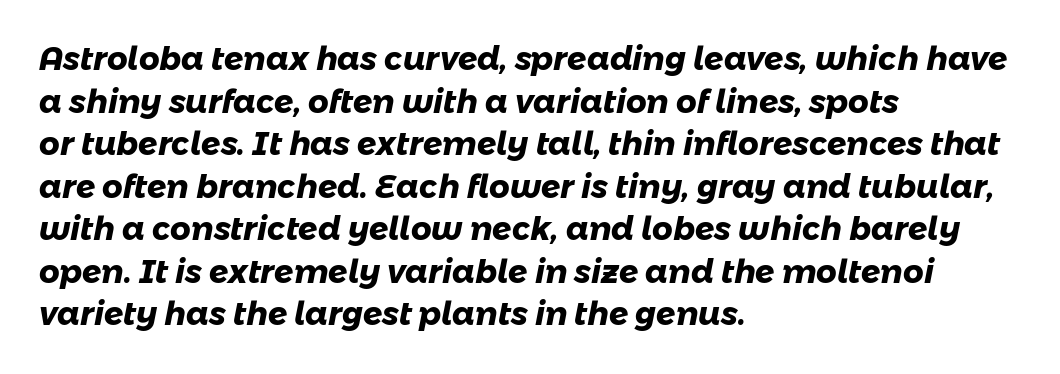
Q: Is the text bold? A: Yes.
Q: Is the typeface a serif or a sans-serif typeface? A: Sans-serif.
Q: Is the text underlined? A: No.
Q: How is the paragraph aligned? A: Left-aligned.
Q: Is the spacing between letters normal or unusually wide? A: Normal.
Q: Is the spacing between lines tight, normal or loose? A: Normal.
Q: Width (condensed, normal, or wide)? A: Normal.
Q: Stroke contrast? A: Low.
Q: x-height? A: Medium.
Q: Monospaced? A: No.
